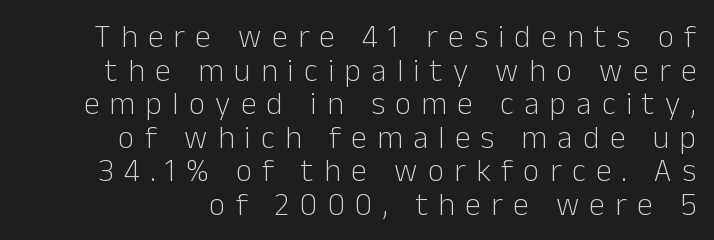
The image shows 32 px light sans-serif type, upright; set tight line spacing (1.05x), unusually wide letter spacing (+0.32 em), not underlined; low stroke contrast and a medium x-height.
